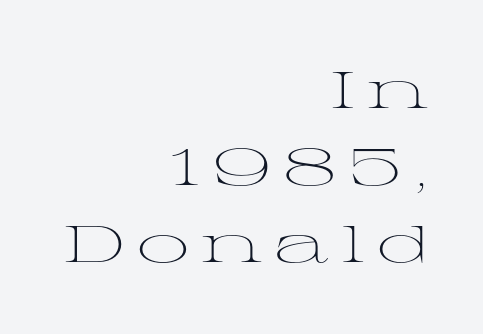
This rendering employs a face with finishing strokes, i.e., a serif. The rows are spaced the way most documents space them. Vertical stems look standard width or narrower in stroke. The letters advance in unequal steps, a hallmark of proportional type. The passage shown is not underscored anywhere. Caption: expanded tracking, letters set apart.
